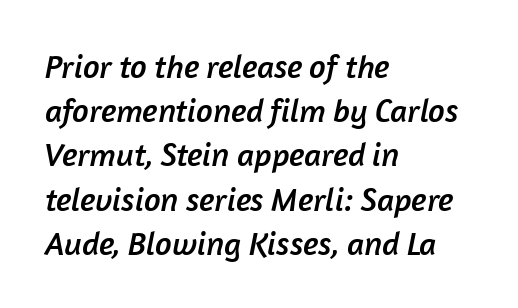
Note the varied advance widths — an 'i' is clearly narrower than an 'm'. The paragraph has a hard left edge and a soft right edge. To sum up the face: it is a sans, with no serifs. Nothing unusual about the tracking: characters are spaced as the font intends. A clean baseline with only descenders dipping below it.
